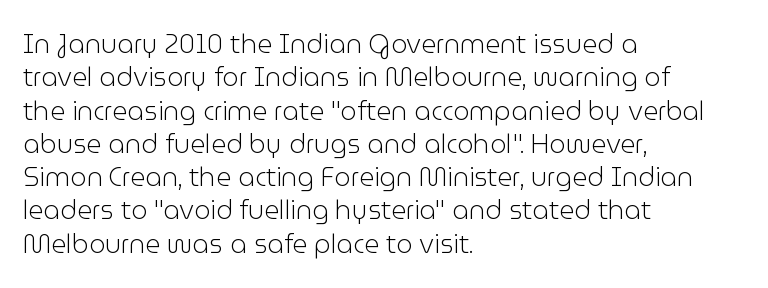
Q: Is the text bold? A: No.
Q: Is the text italic (slanted)? A: No, it is upright.
Q: Is the text underlined? A: No.
Q: How is the paragraph aligned? A: Left-aligned.
Q: Is the spacing between letters normal or unusually wide? A: Normal.
Q: Is the spacing between lines tight, normal or loose? A: Normal.
